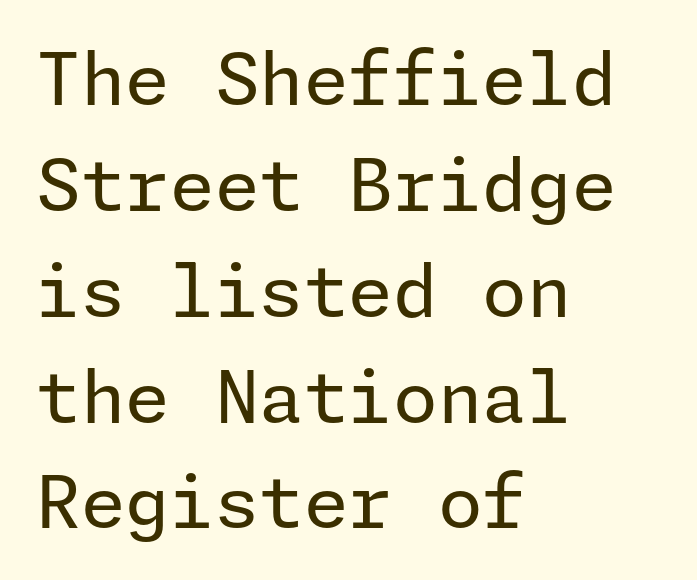
Q: Is the text bold? A: No.
Q: Is the text italic (slanted)? A: No, it is upright.
Q: Is the typeface a serif or a sans-serif typeface? A: Sans-serif.
Q: Is the text underlined? A: No.
Q: How is the paragraph aligned? A: Left-aligned.
Q: Is the spacing between letters normal or unusually wide? A: Normal.
Q: Is the spacing between lines tight, normal or loose? A: Normal.
Q: Width (condensed, normal, or wide)? A: Normal.
Q: Stroke contrast? A: Low.
Q: x-height? A: Medium.
